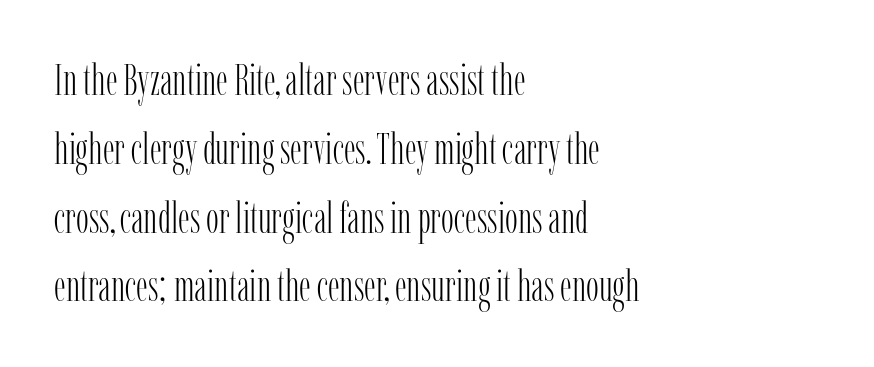
Vertical strokes here are truly vertical. No word sits above an underline. Alignment: flush left. Standard letterfit; no display-style spreading of the glyphs.
